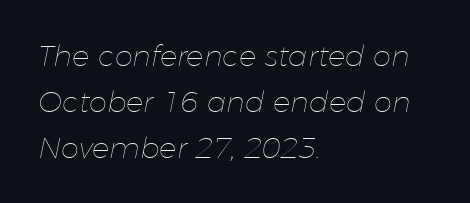
Q: Is the text bold? A: No.
Q: Is the text italic (slanted)? A: Yes, it leans right by about 11 degrees.
Q: Is the text underlined? A: No.
Q: How is the paragraph aligned? A: Left-aligned.
Q: Is the spacing between letters normal or unusually wide? A: Normal.
Q: Is the spacing between lines tight, normal or loose? A: Normal.
Q: Width (condensed, normal, or wide)? A: Normal.
Q: Stroke contrast? A: Low.
Q: x-height? A: Medium.
Q: Monospaced? A: No.
